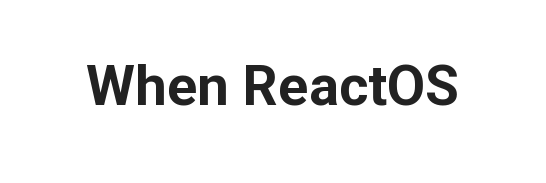
The image shows 56 px bold sans-serif type, upright; set normal letter spacing, not underlined; low stroke contrast and a medium x-height.
